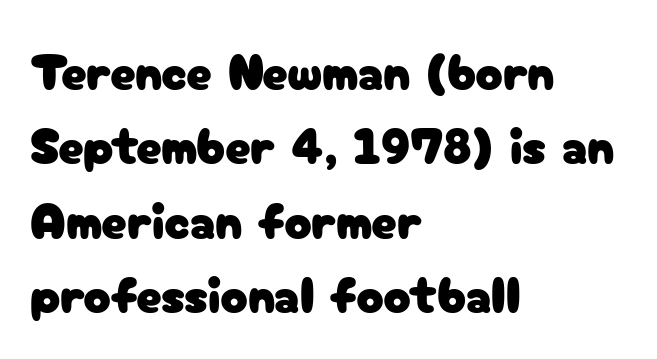
{"serif": "no", "italic": "no", "width": "normal", "stroke_contrast": "low", "x_height": "medium", "monospaced": "no", "underline": "no", "align": "left", "line_spacing": "normal", "line_spacing_ratio": 1.46, "letter_spacing": "normal", "letter_spacing_em": 0.0, "glyph_px": 51}
